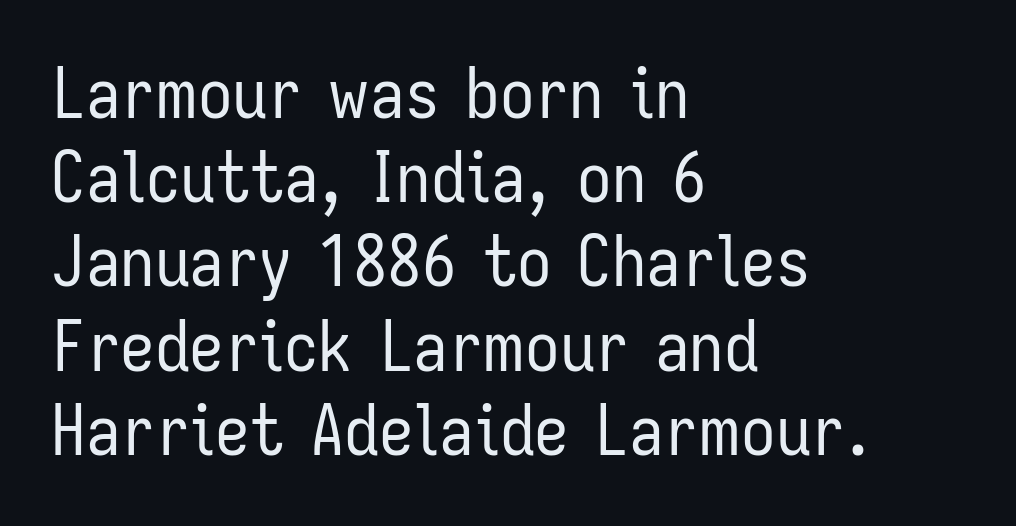
Q: Is the text bold? A: No.
Q: Is the text italic (slanted)? A: No, it is upright.
Q: Is the typeface a serif or a sans-serif typeface? A: Sans-serif.
Q: Is the text underlined? A: No.
Q: How is the paragraph aligned? A: Left-aligned.
Q: Is the spacing between letters normal or unusually wide? A: Normal.
Q: Width (condensed, normal, or wide)? A: Condensed.
Q: Stroke contrast? A: Low.
Q: x-height? A: Medium.
Q: Monospaced? A: No.
